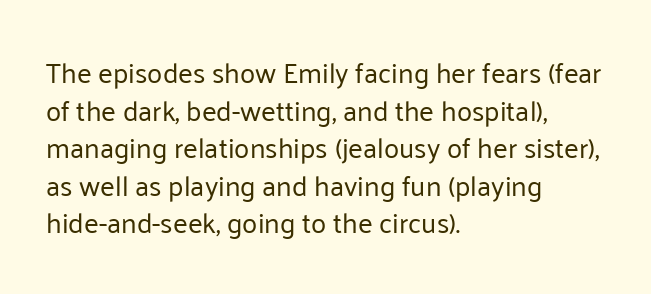
{"serif": "no", "italic": "no", "bold": "no", "weight": "regular", "width": "normal", "stroke_contrast": "low", "x_height": "medium", "monospaced": "no", "underline": "no", "align": "left", "line_spacing": "normal", "line_spacing_ratio": 1.34, "letter_spacing": "normal", "letter_spacing_em": 0.0, "glyph_px": 28}
